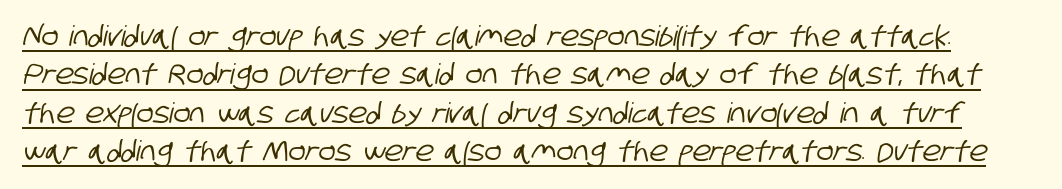
Q: Is the typeface a serif or a sans-serif typeface? A: Sans-serif.
Q: Is the text underlined? A: Yes.
Q: Is the spacing between letters normal or unusually wide? A: Normal.
Q: Is the spacing between lines tight, normal or loose? A: Normal.
Q: Width (condensed, normal, or wide)? A: Condensed.
Q: Stroke contrast? A: Low.
Q: x-height? A: Large.
Q: Monospaced? A: No.
